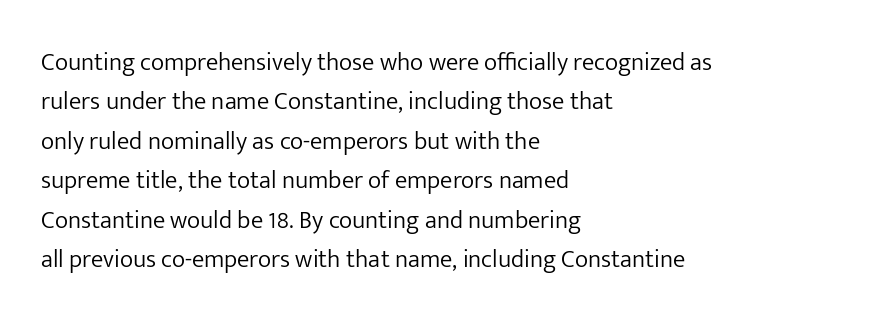
{"italic": "no", "bold": "no", "underline": "no", "align": "left", "line_spacing": "normal", "line_spacing_ratio": 1.58, "letter_spacing": "normal", "letter_spacing_em": 0.0, "glyph_px": 25}
